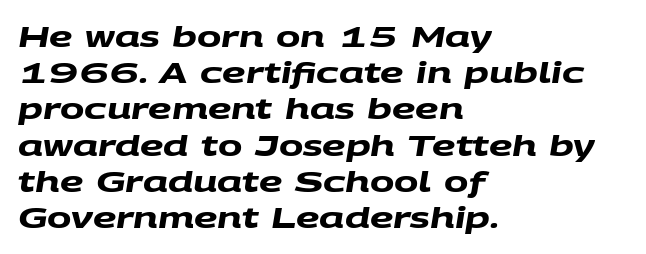
The image shows 29 px heavy, wide sans-serif type; set left-aligned, normal line spacing (1.25x), normal letter spacing, not underlined; medium stroke contrast and a large x-height.
